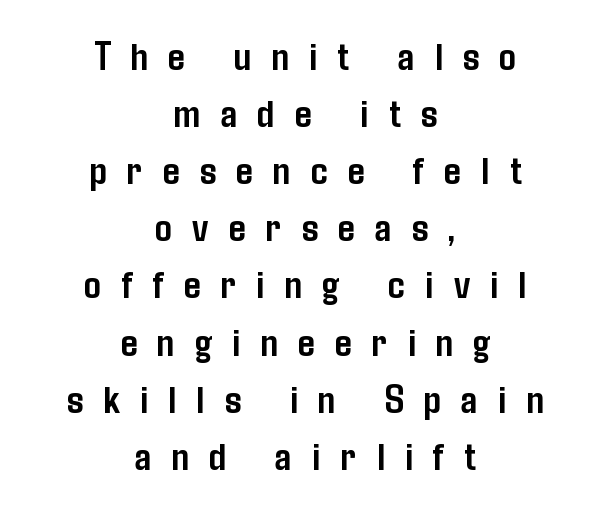
The image shows 42 px semibold, condensed sans-serif type, upright; set centered, normal line spacing (1.36x), unusually wide letter spacing (+0.48 em), not underlined; low stroke contrast and a medium x-height.
